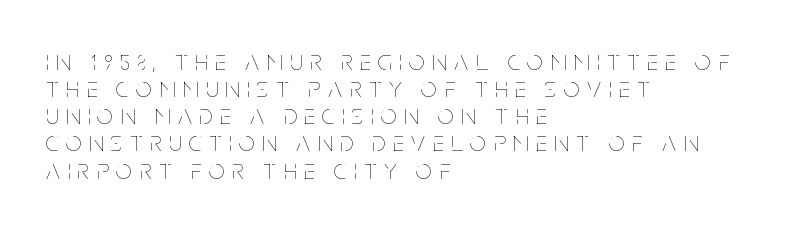
The image shows 28 px thin, condensed type, upright; set left-aligned, tight line spacing (0.97x), unusually wide letter spacing (+0.27 em), not underlined; low stroke contrast and a large x-height.
